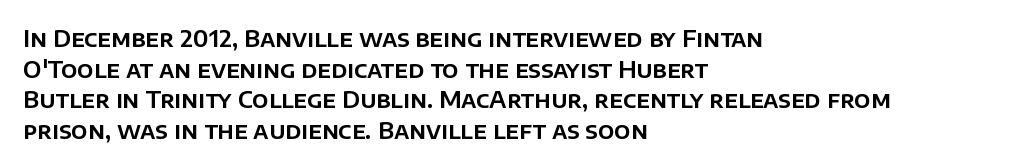
The image shows 23 px text type, upright; set left-aligned, normal line spacing (1.33x), normal letter spacing, not underlined.
